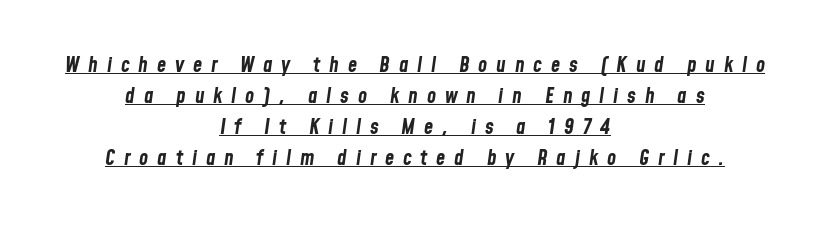
Horizontally, the lines are justified to the midpoint only. If you measured baseline to baseline, you'd find a middling distance. Between one letter and the next there's a generous, obvious gap. Posture: slanted.
